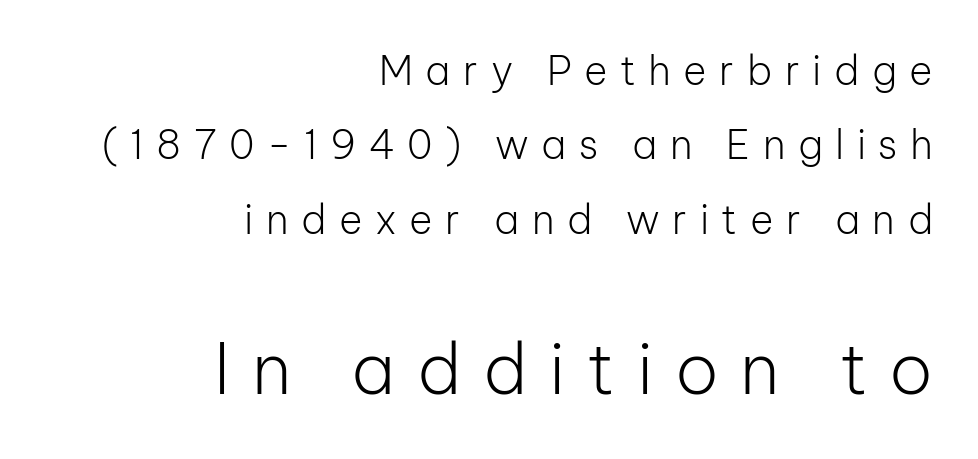
Q: Is the text bold? A: No.
Q: Is the text italic (slanted)? A: No, it is upright.
Q: Is the typeface a serif or a sans-serif typeface? A: Sans-serif.
Q: Is the text underlined? A: No.
Q: How is the paragraph aligned? A: Right-aligned.
Q: Is the spacing between letters normal or unusually wide? A: Unusually wide.
Q: Which block of text is set in a larger size, the first (top) or the second (bottom)? A: The second (bottom) one.
Q: Width (condensed, normal, or wide)? A: Normal.
Q: Stroke contrast? A: Low.
Q: x-height? A: Medium.
Q: Monospaced? A: No.
